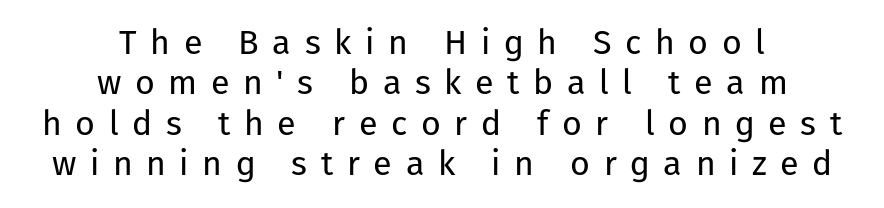
The image shows 34 px regular-weight sans-serif type, upright; set centered, line spacing 1.19x, unusually wide letter spacing (+0.4 em), not underlined; low stroke contrast and a medium x-height.
